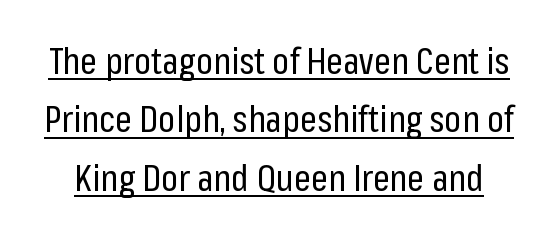
The image shows 37 px regular-weight, condensed sans-serif type, upright; set normal line spacing (1.58x), normal letter spacing, underlined; low stroke contrast and a medium x-height.
